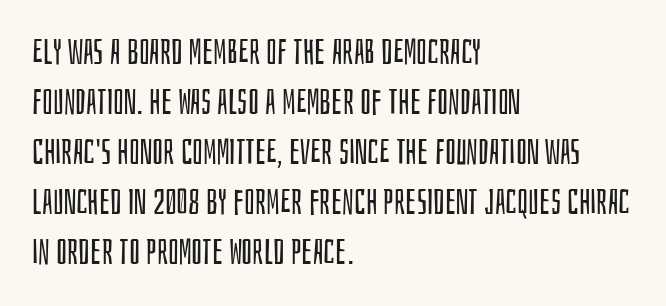
Q: Is the text bold? A: No.
Q: Is the text italic (slanted)? A: No, it is upright.
Q: Is the typeface a serif or a sans-serif typeface? A: Sans-serif.
Q: Is the text underlined? A: No.
Q: How is the paragraph aligned? A: Left-aligned.
Q: Is the spacing between letters normal or unusually wide? A: Normal.
Q: Is the spacing between lines tight, normal or loose? A: Normal.
Q: Width (condensed, normal, or wide)? A: Condensed.
Q: Stroke contrast? A: Low.
Q: x-height? A: Large.
Q: Monospaced? A: No.
